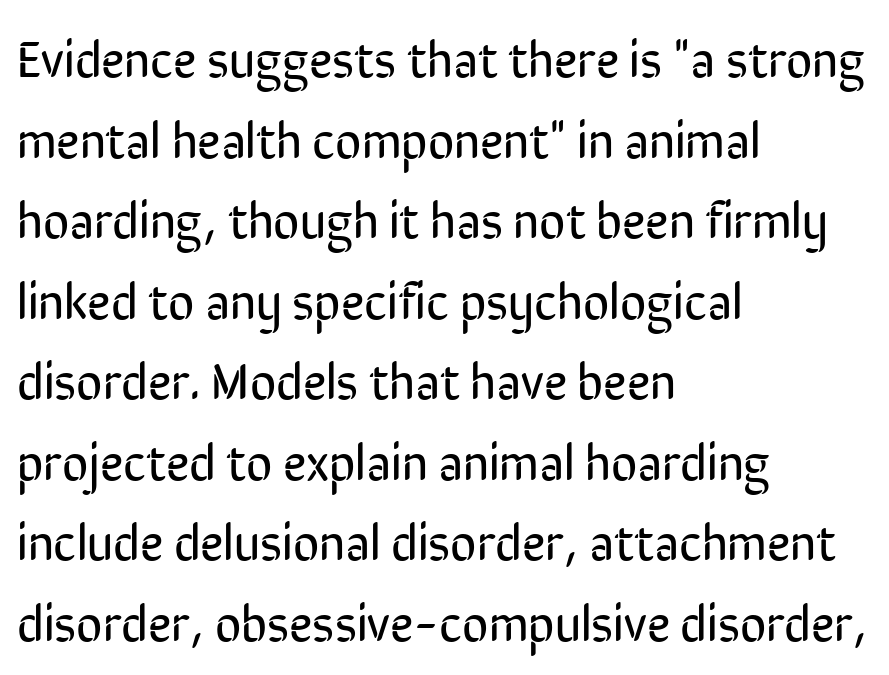
{"serif": "no", "italic": "no", "bold": "no", "weight": "regular", "width": "condensed", "stroke_contrast": "low", "x_height": "medium", "monospaced": "no", "underline": "no", "align": "left", "line_spacing": "normal", "line_spacing_ratio": 1.58, "letter_spacing": "normal", "letter_spacing_em": 0.0, "glyph_px": 51}
